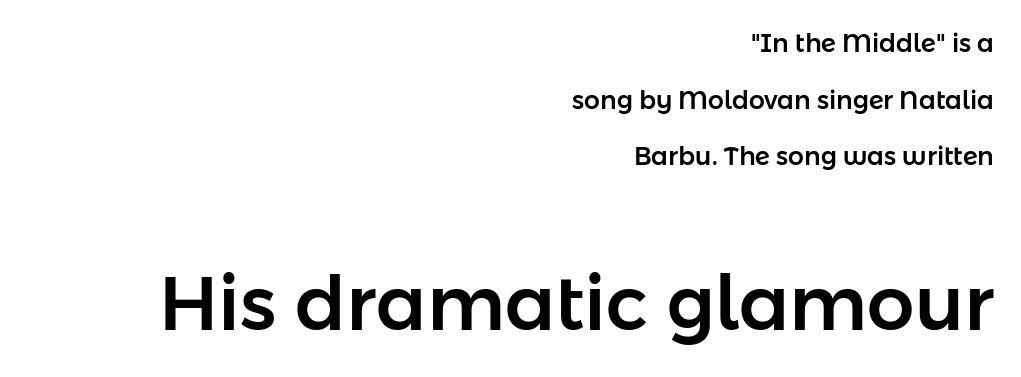
The image shows 75 px sans-serif type, upright; set right-aligned, loose line spacing (2.27x), normal letter spacing, not underlined; the second (bottom) block is 3.0x larger; low stroke contrast and a medium x-height.
